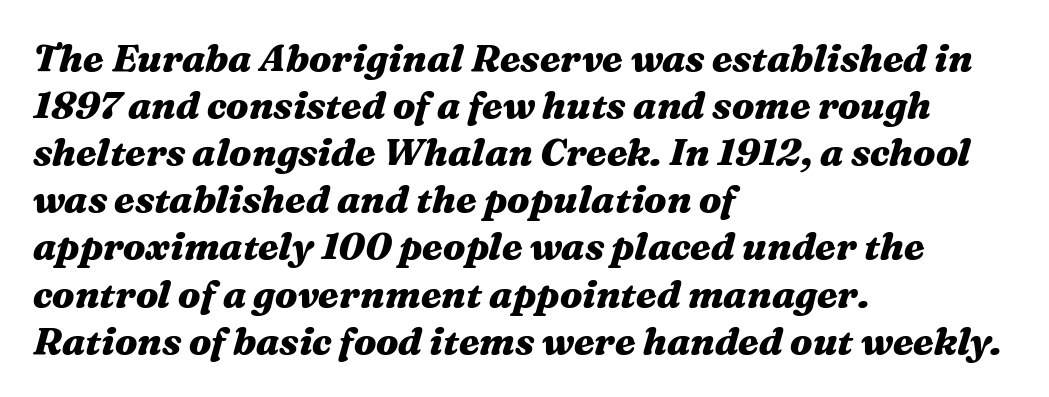
The strip under each line holds only bare page. The passage shown has conventional tracking throughout. Notice how the stems are inclined rather than vertical — that's the hallmark of italics. Looks like regular typesetting: each glyph gets only the width it needs.
